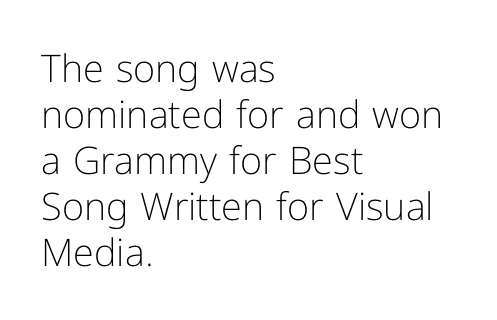
Q: Is the text bold? A: No.
Q: Is the text italic (slanted)? A: No, it is upright.
Q: Is the typeface a serif or a sans-serif typeface? A: Sans-serif.
Q: Is the text underlined? A: No.
Q: How is the paragraph aligned? A: Left-aligned.
Q: Is the spacing between letters normal or unusually wide? A: Normal.
Q: Width (condensed, normal, or wide)? A: Normal.
Q: Stroke contrast? A: Low.
Q: x-height? A: Medium.
Q: Monospaced? A: No.
